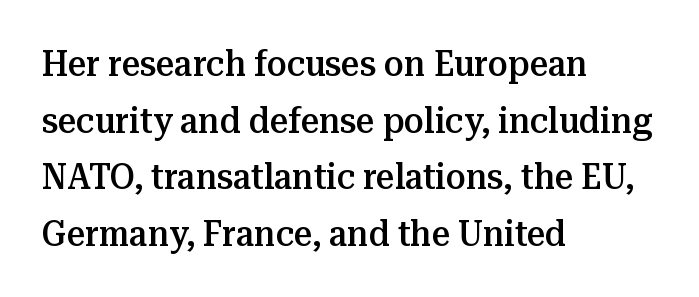
The letters carry serifs — small finishing strokes at the ends of their stems. Nope, not italic — everything's standing straight. Character widths vary here, with narrow letters taking less room than wide ones. The lines sit at an ordinary, default distance from one another.
